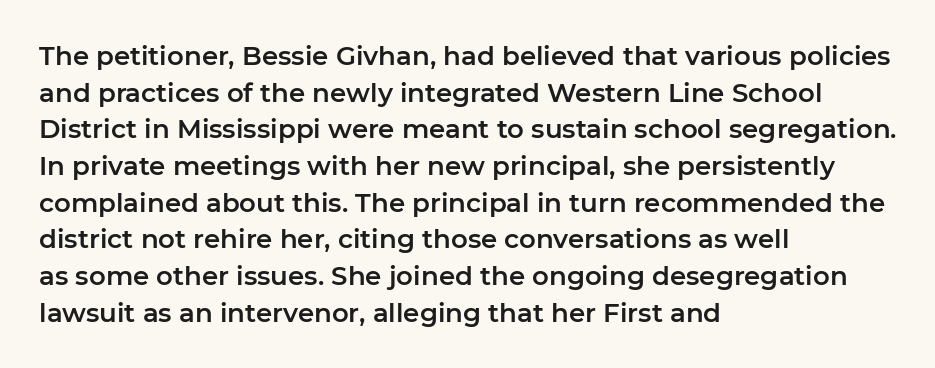
The image shows 26 px text type, upright; set left-aligned, normal line spacing (1.41x), normal letter spacing, not underlined.
